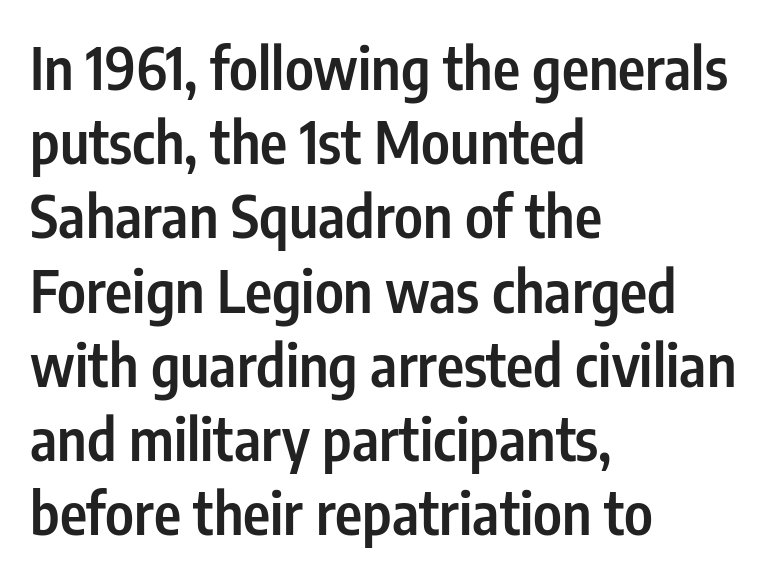
The image shows 58 px semibold, condensed sans-serif type, upright; set left-aligned, normal line spacing (1.28x), normal letter spacing, not underlined; low stroke contrast and a medium x-height.
